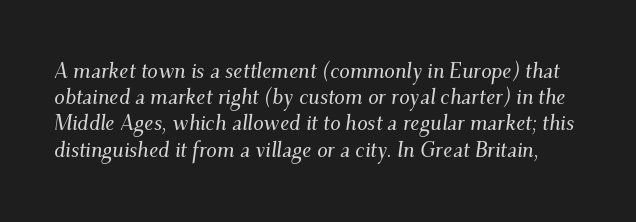
Q: Is the text italic (slanted)? A: Yes, it leans right by about 9 degrees.
Q: Is the text underlined? A: No.
Q: Is the spacing between letters normal or unusually wide? A: Normal.
Q: Is the spacing between lines tight, normal or loose? A: Normal.
